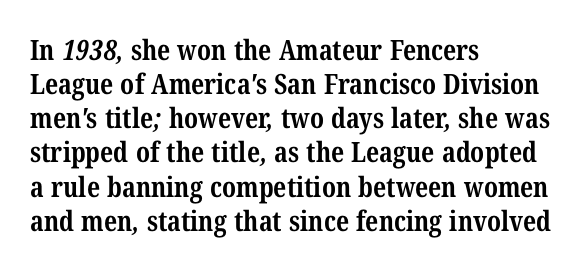
The image shows 28 px bold, condensed serif type; set left-aligned, line spacing 1.22x, normal letter spacing, not underlined; medium stroke contrast and a medium x-height.
